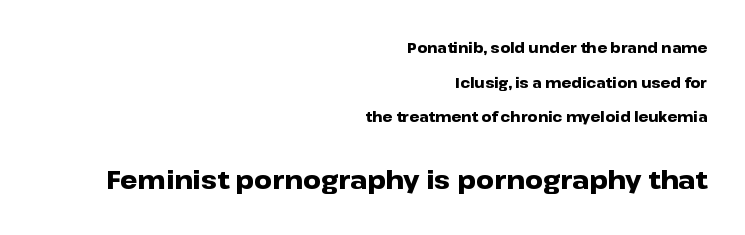
Q: Is the text bold? A: Yes.
Q: Is the text italic (slanted)? A: No, it is upright.
Q: Is the text underlined? A: No.
Q: How is the paragraph aligned? A: Right-aligned.
Q: Is the spacing between letters normal or unusually wide? A: Normal.
Q: Is the spacing between lines tight, normal or loose? A: Loose.
Q: Which block of text is set in a larger size, the first (top) or the second (bottom)? A: The second (bottom) one.
